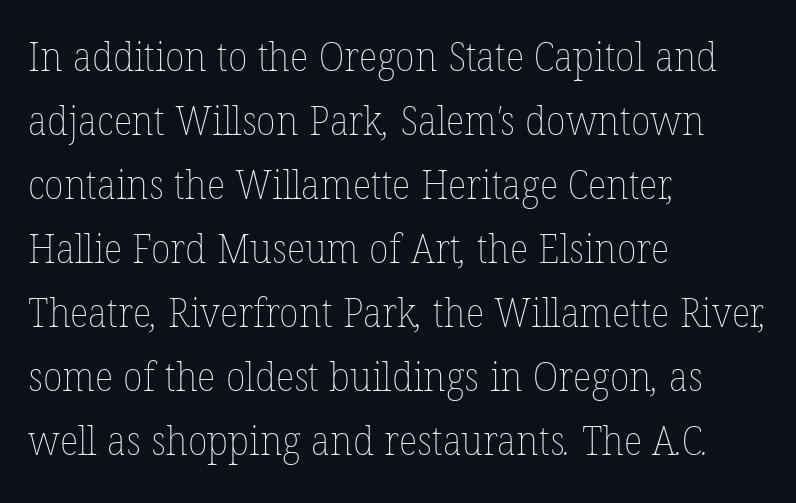
The image shows 40 px thin type; set left-aligned, normal line spacing (1.6x), normal letter spacing, not underlined; low stroke contrast and a medium x-height.
